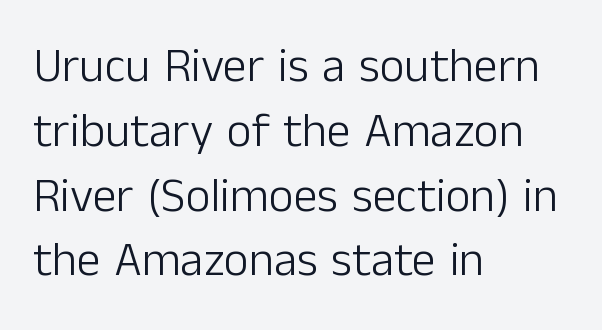
Q: Is the text bold? A: No.
Q: Is the text italic (slanted)? A: No, it is upright.
Q: Is the typeface a serif or a sans-serif typeface? A: Sans-serif.
Q: Is the text underlined? A: No.
Q: How is the paragraph aligned? A: Left-aligned.
Q: Is the spacing between letters normal or unusually wide? A: Normal.
Q: Is the spacing between lines tight, normal or loose? A: Normal.
Q: Width (condensed, normal, or wide)? A: Normal.
Q: Stroke contrast? A: Low.
Q: x-height? A: Medium.
Q: Monospaced? A: No.
